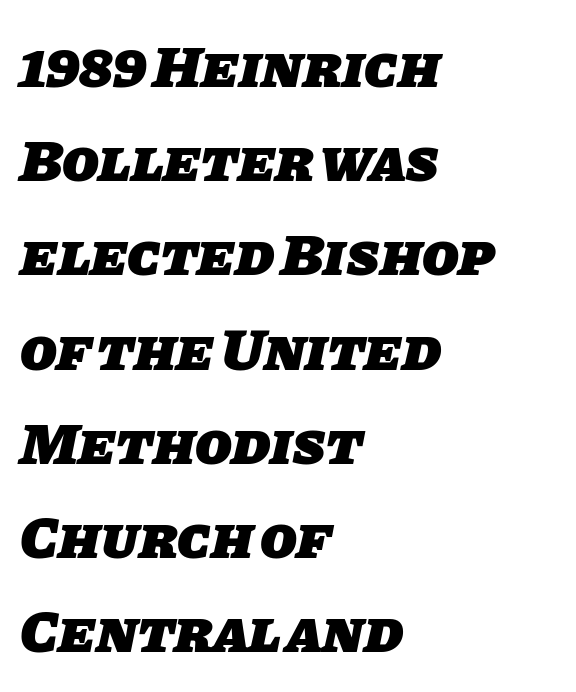
{"bold": "yes", "weight": "heavy", "width": "normal", "stroke_contrast": "low", "x_height": "large", "monospaced": "no", "underline": "no", "align": "left", "line_spacing": "normal", "line_spacing_ratio": 1.57, "letter_spacing": "normal", "letter_spacing_em": 0.0, "glyph_px": 60}
